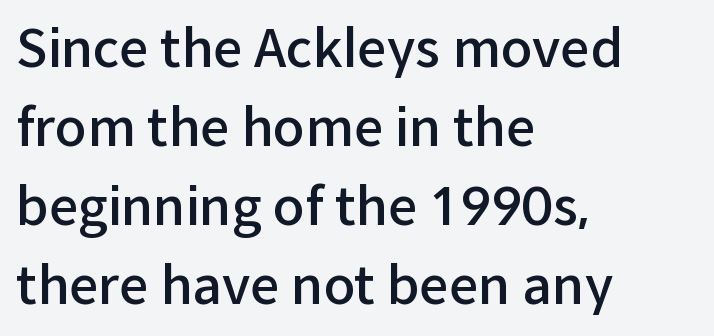
It's the straight-up-and-down kind of type. Type style note: lacks serifs. The text block is weighted toward the left margin, trailing off unevenly rightward. Has an underline been added? It has not. Is this a fixed-width face? No — the glyphs have proportional, varying widths. This rendering leaves character spacing at its baseline value.
